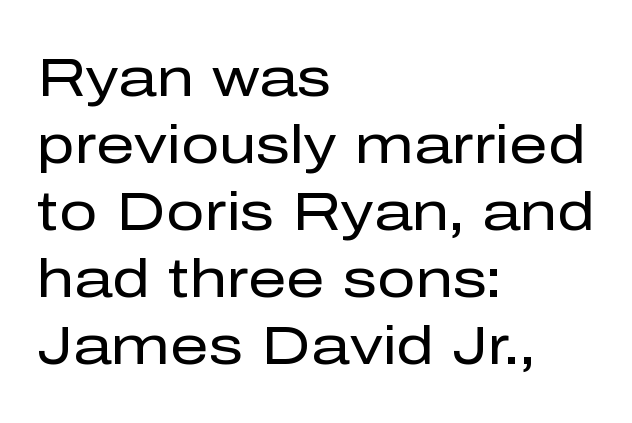
{"serif": "no", "italic": "no", "bold": "no", "weight": "regular", "width": "normal", "stroke_contrast": "low", "x_height": "medium", "monospaced": "no", "underline": "no", "align": "left", "line_spacing_ratio": 1.24, "letter_spacing": "normal", "letter_spacing_em": 0.0, "glyph_px": 54}
